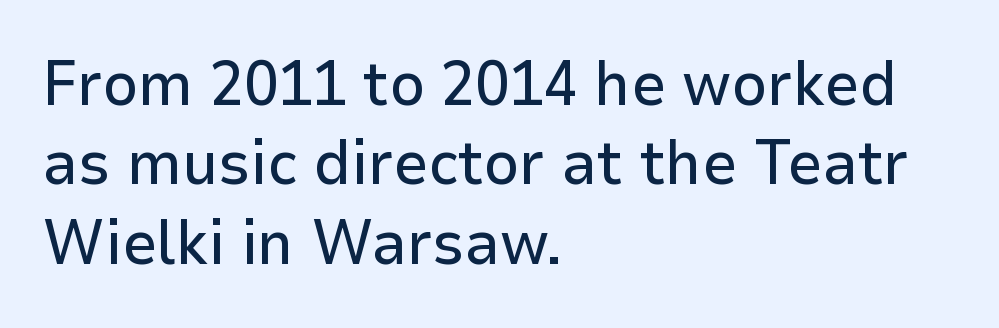
Regular leading. The space beneath each line is pristine and unruled. Style check: upright. Observe the ordinary spacing: letters are neighbours, not strangers. Visually the block forms a straight wall on the left and a jagged coastline on the right.
